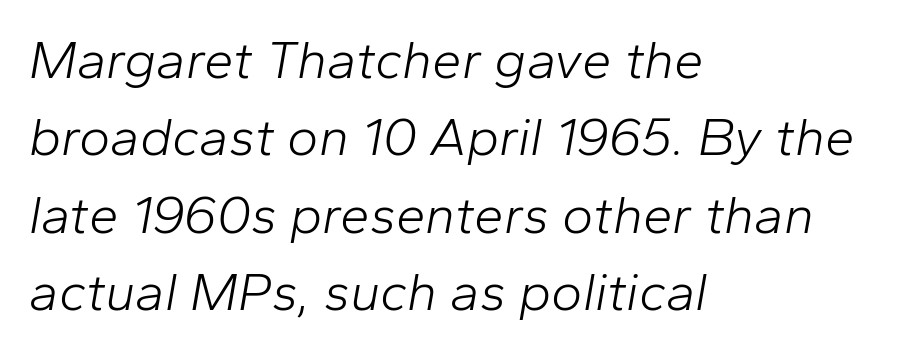
{"italic": "yes", "lean": "right", "slant_degrees": 10, "bold": "no", "weight": "light", "width": "normal", "stroke_contrast": "low", "x_height": "medium", "monospaced": "no", "underline": "no", "align": "left", "line_spacing": "normal", "line_spacing_ratio": 1.46, "letter_spacing": "normal", "letter_spacing_em": 0.0, "glyph_px": 53}
